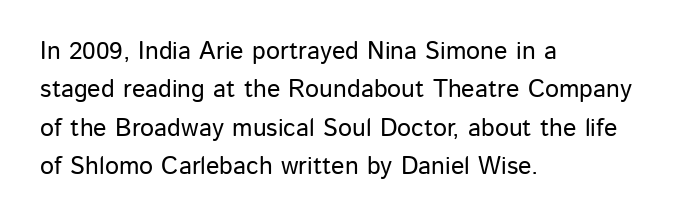
These lines stack with their left ends in a neat column. This is the regular roman posture of the typeface. Leading matches the norm, producing a regular column. No extra tracking has been applied to these lines. Type without underlining.
